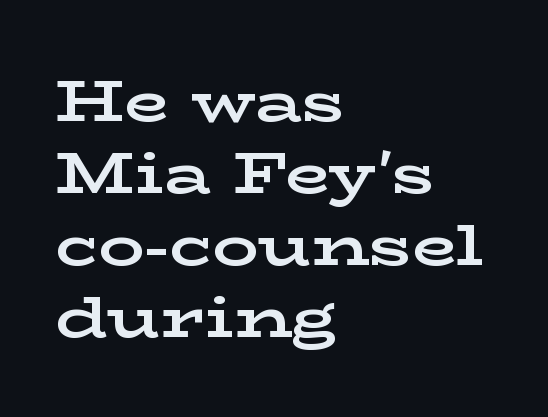
Yep, those are serifs on the letters. Only glyphs here, with clear space below each row. The letters stand upright; this is a roman face. Do the characters align in a grid? No, the font is proportional. Stroke thickness is high; the sample reads as a true bold. Alignment: flush left.
